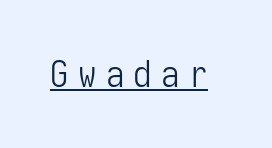
The image shows 37 px light, condensed sans-serif type, upright; set unusually wide letter spacing (+0.25 em), underlined; low stroke contrast and a medium x-height.
